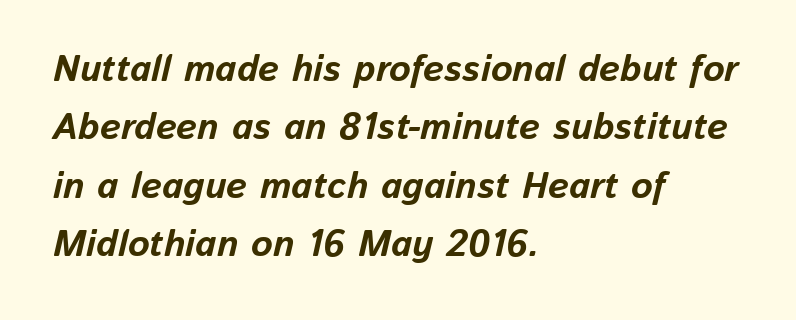
{"italic": "yes", "lean": "right", "slant_degrees": 13, "bold": "yes", "weight": "bold", "width": "normal", "stroke_contrast": "low", "x_height": "medium", "monospaced": "no", "underline": "no", "align": "left", "line_spacing": "normal", "line_spacing_ratio": 1.58, "letter_spacing": "normal", "letter_spacing_em": 0.0, "glyph_px": 37}
